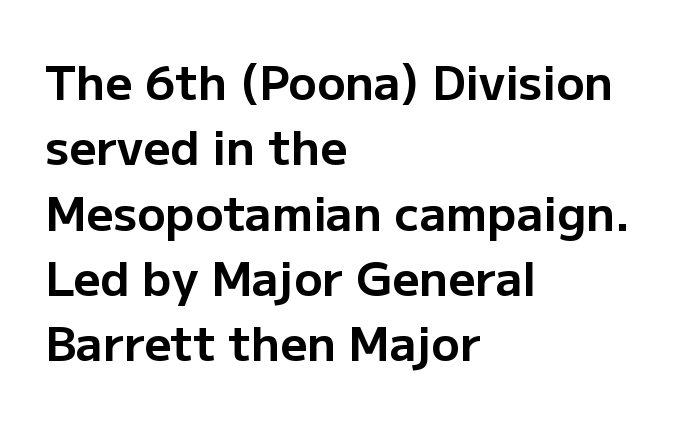
The image shows 47 px bold sans-serif type, upright; set left-aligned, normal line spacing (1.39x), normal letter spacing, not underlined; low stroke contrast and a medium x-height.
